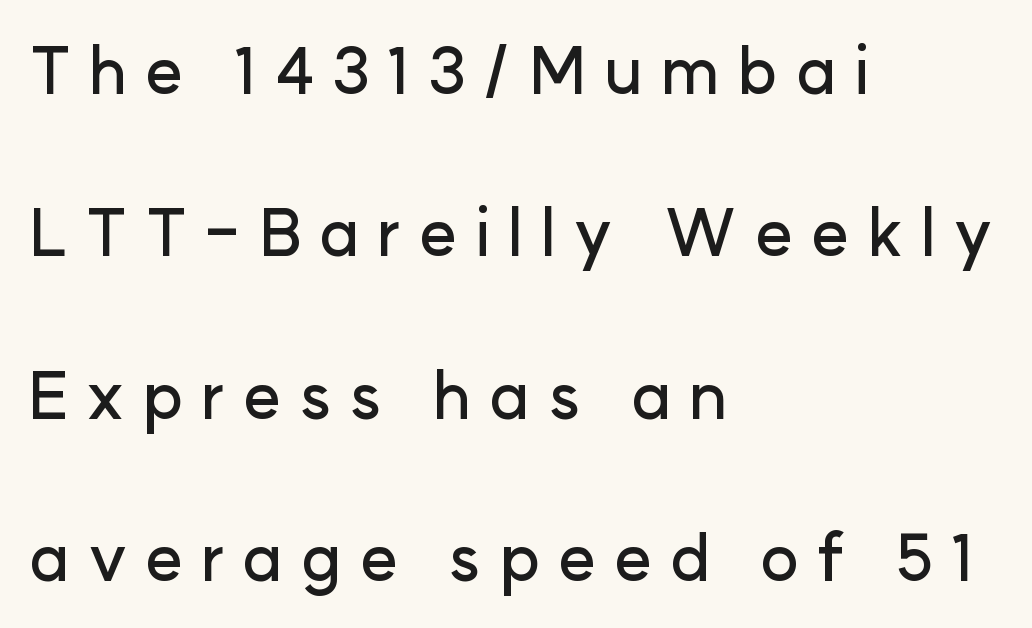
The image shows 65 px sans-serif type, upright; set left-aligned, loose line spacing (2.5x), unusually wide letter spacing (+0.27 em), not underlined; low stroke contrast and a medium x-height.
